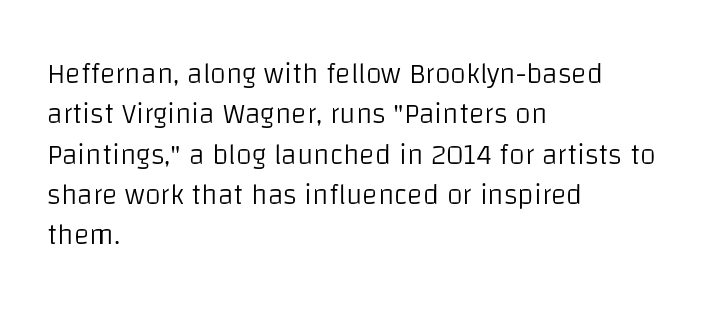
The image shows 29 px light sans-serif type, upright; set left-aligned, normal line spacing (1.39x), normal letter spacing, not underlined; low stroke contrast and a large x-height.
